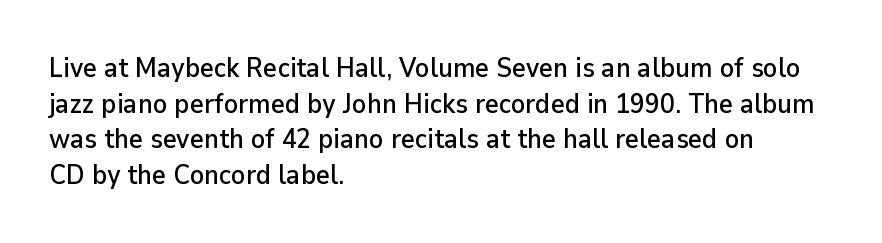
Line spacing here is normal. In terms of posture, this sample is upright. A bare baseline throughout the passage. Does the copy run flush right? No — it runs flush left. You could call the tracking neutral — neither tight nor loose.
